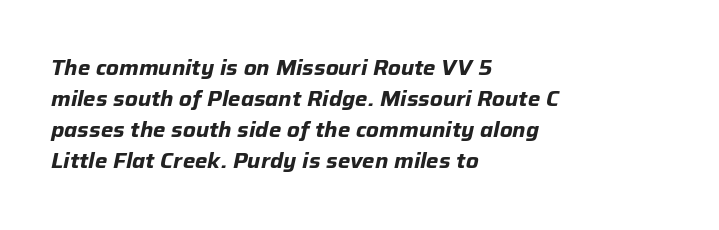
The image shows 21 px bold type, italic (leaning right); set left-aligned, normal line spacing (1.48x), normal letter spacing, not underlined.
